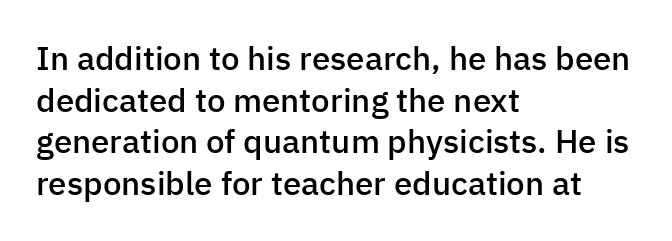
The image shows 33 px semibold sans-serif type, upright; set left-aligned, normal line spacing (1.26x), normal letter spacing, not underlined; low stroke contrast and a medium x-height.
